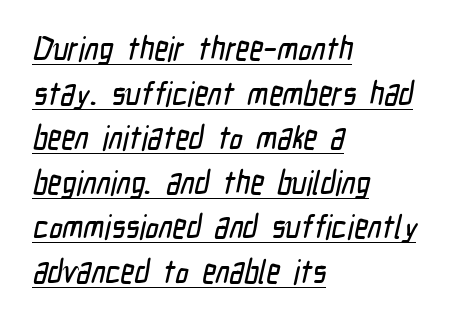
Q: Is the typeface a serif or a sans-serif typeface? A: Sans-serif.
Q: Is the text underlined? A: Yes.
Q: How is the paragraph aligned? A: Left-aligned.
Q: Is the spacing between letters normal or unusually wide? A: Normal.
Q: Is the spacing between lines tight, normal or loose? A: Normal.
Q: Width (condensed, normal, or wide)? A: Condensed.
Q: Stroke contrast? A: Low.
Q: x-height? A: Medium.
Q: Monospaced? A: No.
